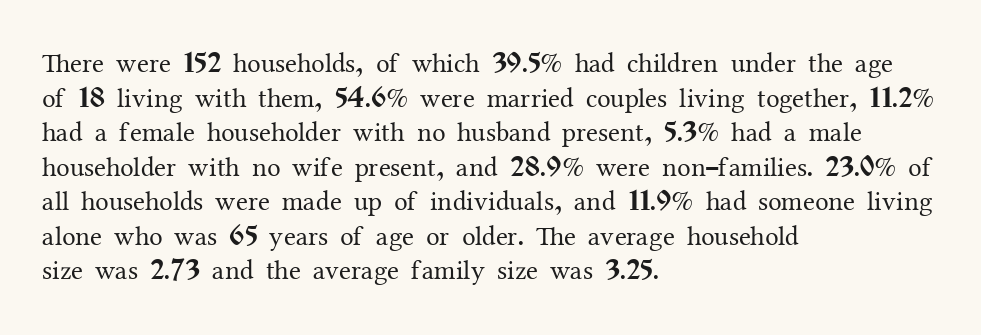
The block of text has a typical density, with ordinary space between rows. Which margin do the lines hug? The left one — the right edge is uneven. The space directly below the letters is spotless. This is the regular roman posture of the typeface. Does extra space separate the letters? No, they use regular spacing.
